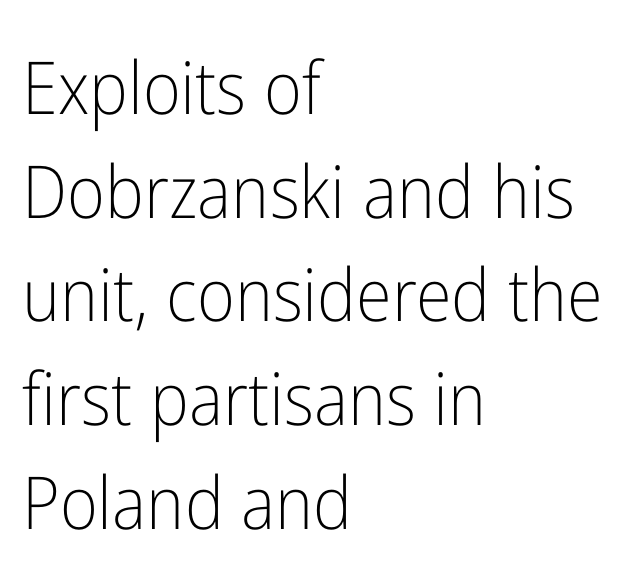
Q: Is the text bold? A: No.
Q: Is the text italic (slanted)? A: No, it is upright.
Q: Is the typeface a serif or a sans-serif typeface? A: Sans-serif.
Q: Is the text underlined? A: No.
Q: How is the paragraph aligned? A: Left-aligned.
Q: Is the spacing between letters normal or unusually wide? A: Normal.
Q: Is the spacing between lines tight, normal or loose? A: Normal.
Q: Width (condensed, normal, or wide)? A: Condensed.
Q: Stroke contrast? A: Low.
Q: x-height? A: Medium.
Q: Monospaced? A: No.
